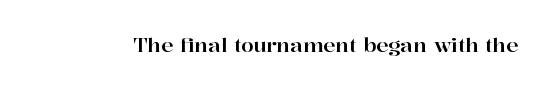
The image shows 20 px text type, upright; set normal letter spacing, not underlined.
